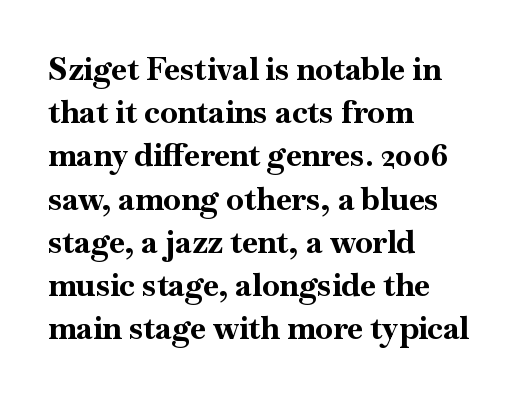
All the whitespace from short lines collects on the right. These lines are rendered in a variable-pitch font. The baseline area is clear. Small tapered or slab feet sit at the stroke ends, so this counts as serif.
